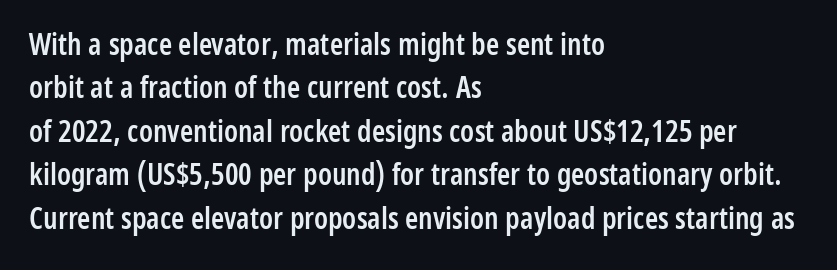
In terms of leading, this rendering sits right in the middle. A fair bit of extra ink — the face is semibold, not bold. Rendered with straight, roman letterforms. Note the varied advance widths — an 'i' is clearly narrower than an 'm'.
